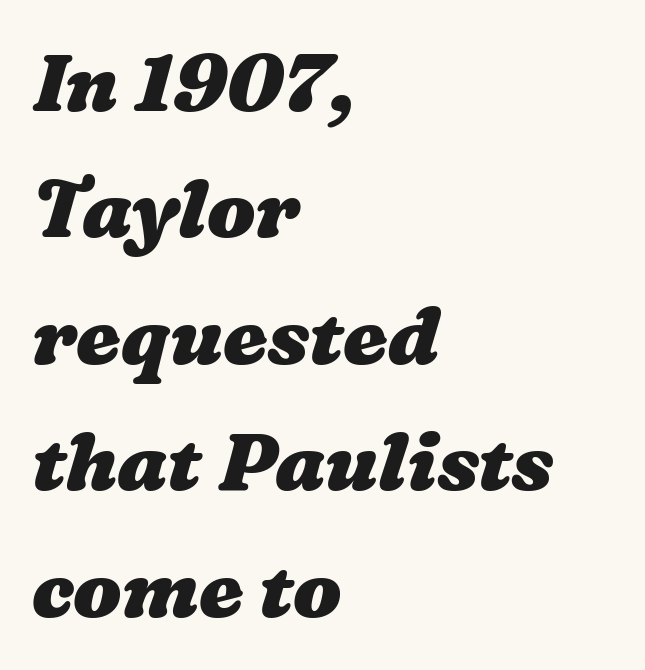
Honestly, the letter spacing is just normal — you wouldn't notice it. The space beneath each line is pristine and unruled. Which margin do the lines hug? The left one — the right edge is uneven. Looks like regular typesetting: each glyph gets only the width it needs. Leading matches the norm, producing a regular column.
